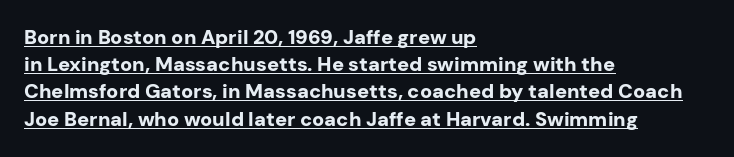
Letter spacing: default. Is there an underline? Yes — a line sits under the letters. Reading down the column, the eye jumps a familiar distance to each next line. Typographic density is high because the face is bold. Upright lettering throughout. The lines are quadded left.
